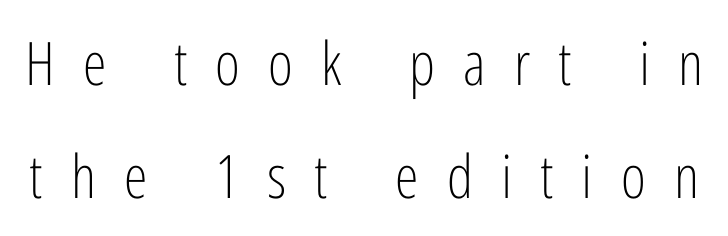
The image shows 60 px light, condensed sans-serif type, upright; set line spacing 1.88x, unusually wide letter spacing (+0.47 em), not underlined; low stroke contrast and a medium x-height.
